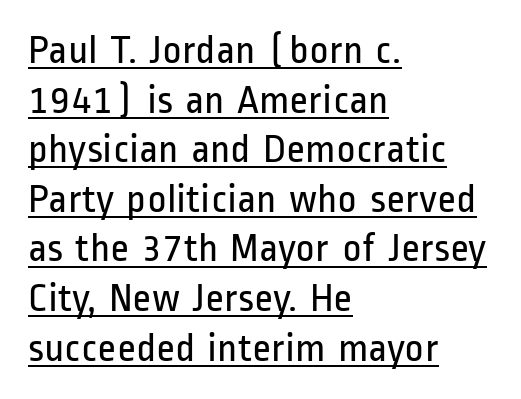
The image shows 41 px regular-weight, condensed sans-serif type, upright; set left-aligned, line spacing 1.21x, normal letter spacing, underlined; low stroke contrast and a medium x-height.
